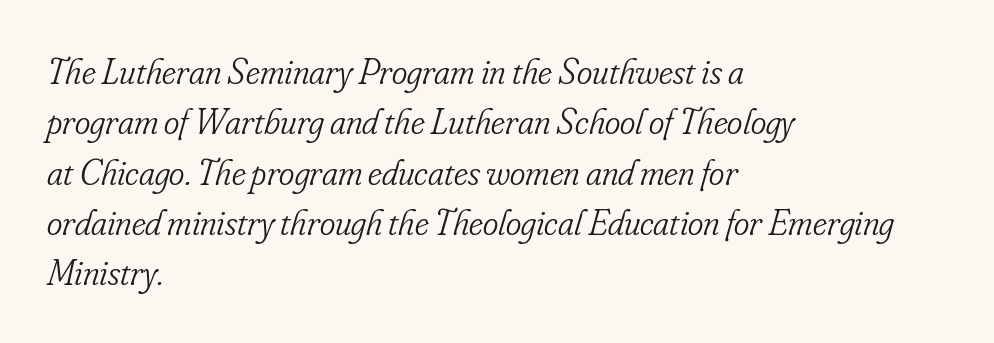
The image shows 37 px light, condensed serif type, italic (leaning right); set left-aligned, normal line spacing (1.36x), normal letter spacing, not underlined; low stroke contrast and a small x-height.
